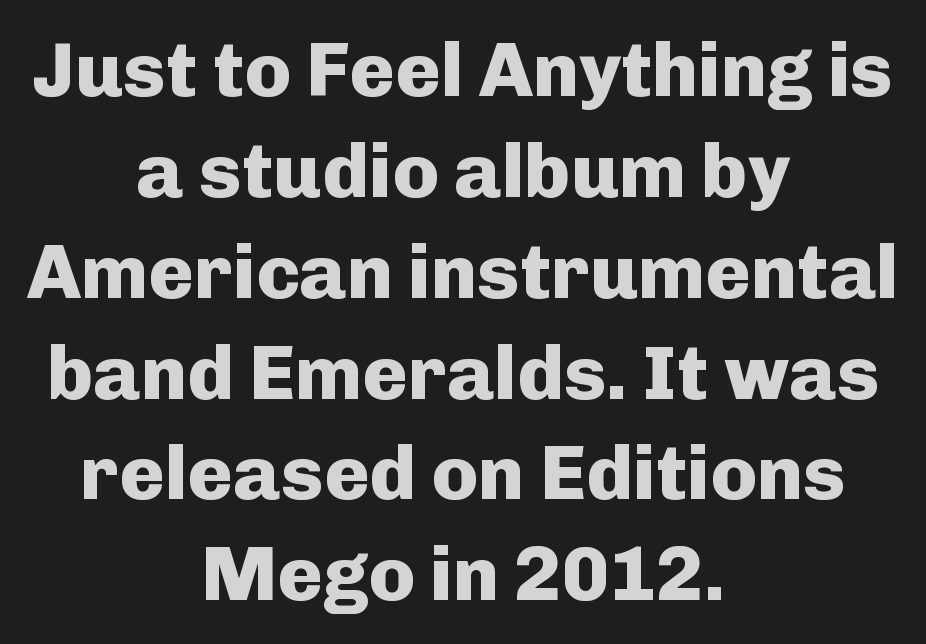
{"serif": "no", "italic": "no", "bold": "yes", "weight": "heavy", "width": "normal", "stroke_contrast": "low", "x_height": "medium", "monospaced": "no", "underline": "no", "align": "center", "line_spacing": "normal", "line_spacing_ratio": 1.31, "letter_spacing": "normal", "letter_spacing_em": 0.0, "glyph_px": 77}
